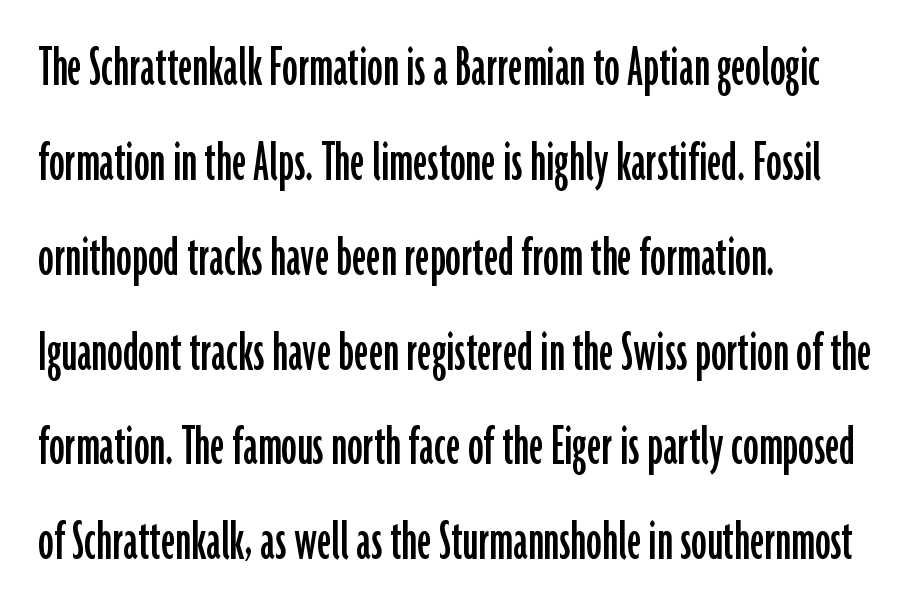
In CSS terms this would be text-align: left. The line texture is even and compact thanks to regular tracking. Notice how descenders clear the ascenders below comfortably — that's standard leading. The face used here is proportionally spaced, like ordinary book or web type. The type family on display is of the sans-serif kind.
